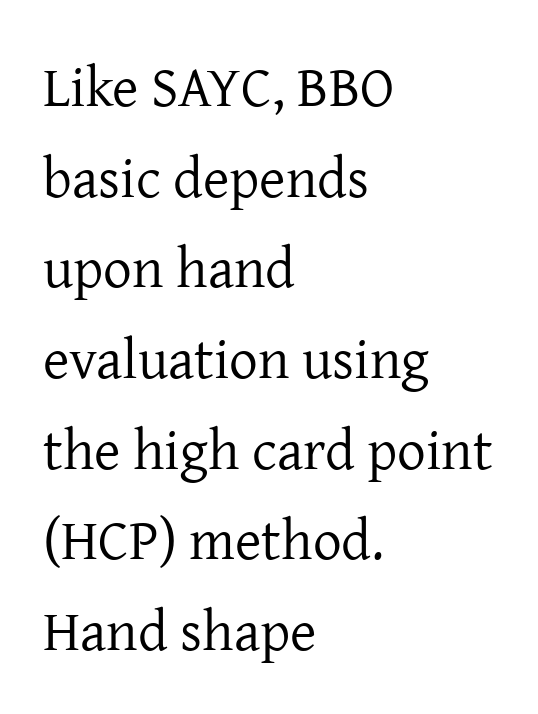
{"serif": "yes", "italic": "no", "bold": "no", "weight": "regular", "width": "normal", "stroke_contrast": "low", "x_height": "medium", "monospaced": "no", "underline": "no", "align": "left", "line_spacing": "normal", "line_spacing_ratio": 1.59, "letter_spacing": "normal", "letter_spacing_em": 0.0, "glyph_px": 57}
